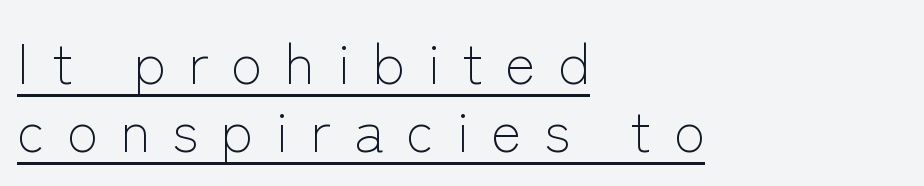
Q: Is the text bold? A: No.
Q: Is the text italic (slanted)? A: No, it is upright.
Q: Is the typeface a serif or a sans-serif typeface? A: Sans-serif.
Q: Is the text underlined? A: Yes.
Q: How is the paragraph aligned? A: Left-aligned.
Q: Is the spacing between letters normal or unusually wide? A: Unusually wide.
Q: Width (condensed, normal, or wide)? A: Normal.
Q: Stroke contrast? A: Low.
Q: x-height? A: Medium.
Q: Monospaced? A: No.
